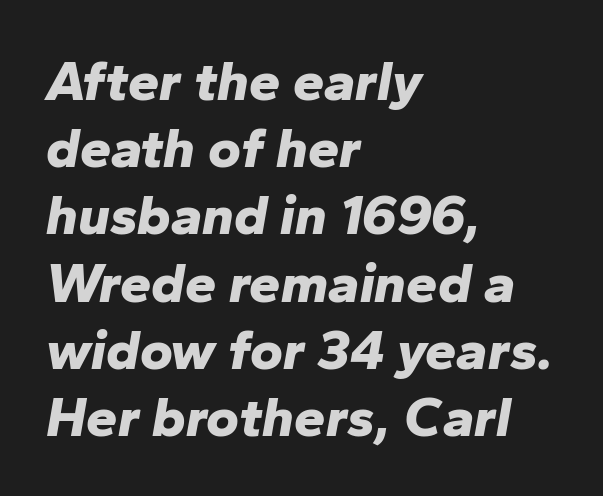
Q: Is the text bold? A: Yes.
Q: Is the text italic (slanted)? A: Yes, it leans right by about 10 degrees.
Q: Is the text underlined? A: No.
Q: How is the paragraph aligned? A: Left-aligned.
Q: Is the spacing between letters normal or unusually wide? A: Normal.
Q: Width (condensed, normal, or wide)? A: Normal.
Q: Stroke contrast? A: Low.
Q: x-height? A: Medium.
Q: Monospaced? A: No.
